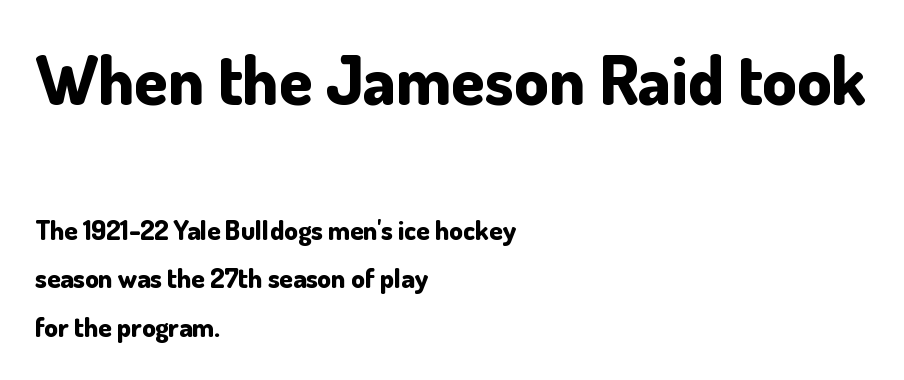
The glyphs in this specimen are sans serif. Larger block? The one above; the one below is distinctly smaller. Every letter is thick-stroked: bold, no question. Underlining? Definitely not there.
